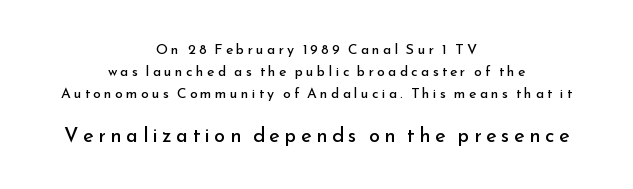
{"italic": "no", "bold": "no", "underline": "no", "align": "center", "line_spacing": "normal", "line_spacing_ratio": 1.58, "letter_spacing": "wide", "letter_spacing_em": 0.23, "larger_block": "second", "size_ratio": 1.43, "glyph_px": 20}
